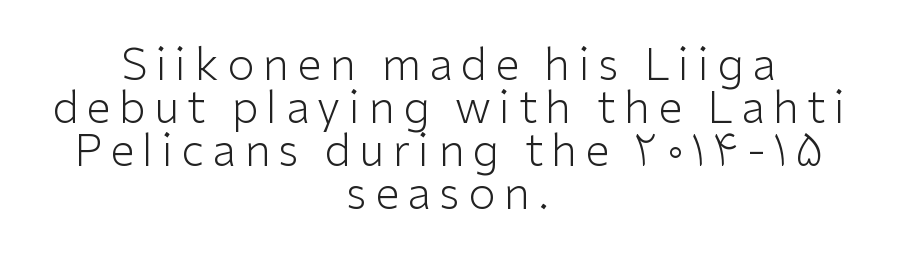
The image shows 44 px light sans-serif type, upright; set centered, tight line spacing (0.98x), not underlined; low stroke contrast and a medium x-height.
